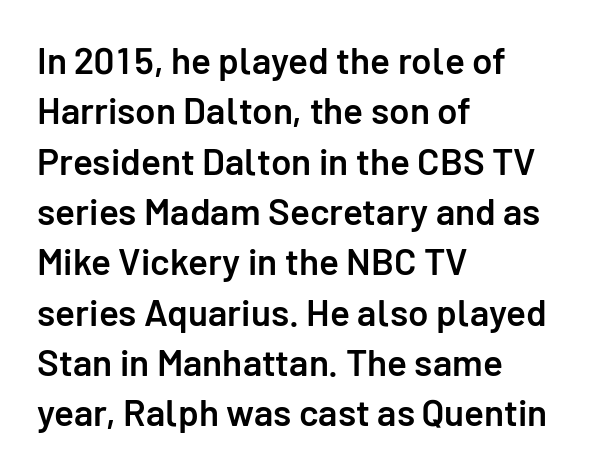
If you drew a ruler down the left edge, every line would touch it. Stems and bowls a touch heavier than normal — semibold. If you drew a line through each stem, it would be perfectly vertical. The letterforms sit shoulder to shoulder at normal distance. Normally led — the rows are evenly, conventionally spaced. The typeface chosen for these lines omits serifs.
